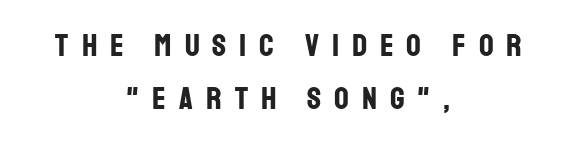
The image shows 32 px bold, condensed sans-serif type, upright; set centered, normal line spacing (1.65x), unusually wide letter spacing (+0.41 em), not underlined; low stroke contrast and a large x-height.
